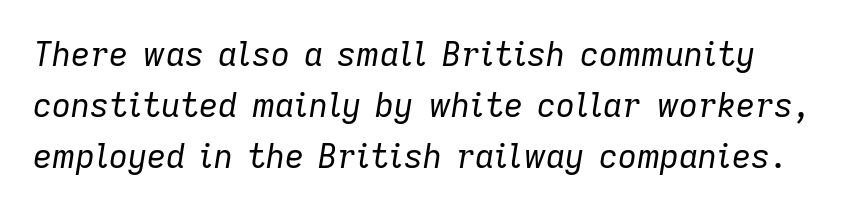
Regarding leading, the lines here are spaced in the standard way. Decoration check: the copy has no underline. Stem width sits at or under what a default text font uses. Default kerning and tracking; the words read as compact shapes. The passage shown is typed in a proportional face where columns would drift.
